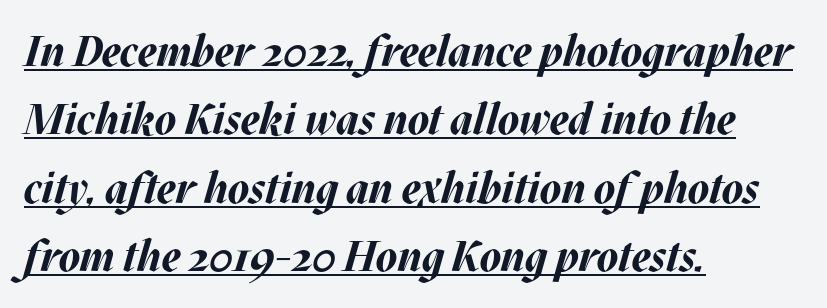
Q: Is the text bold? A: Yes.
Q: Is the text italic (slanted)? A: Yes, it leans right by about 17 degrees.
Q: Is the text underlined? A: Yes.
Q: How is the paragraph aligned? A: Left-aligned.
Q: Is the spacing between letters normal or unusually wide? A: Normal.
Q: Is the spacing between lines tight, normal or loose? A: Normal.
Q: Width (condensed, normal, or wide)? A: Normal.
Q: Stroke contrast? A: Medium.
Q: x-height? A: Large.
Q: Monospaced? A: No.
